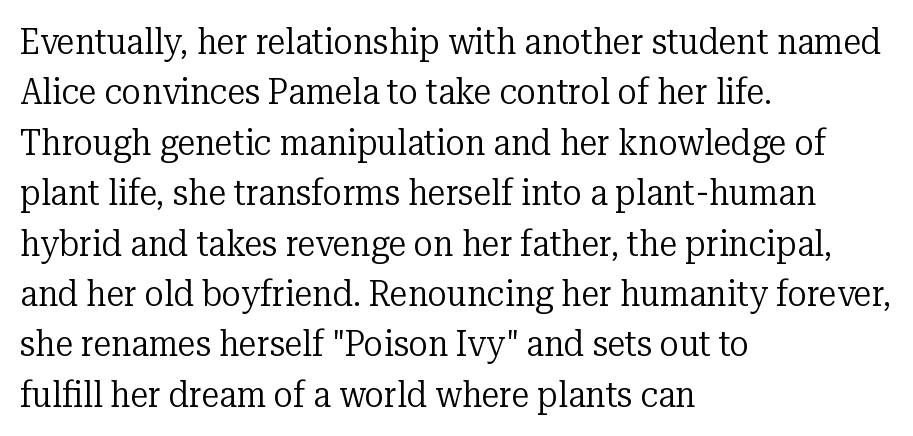
The image shows 36 px regular-weight serif type, upright; set left-aligned, normal line spacing (1.4x), normal letter spacing, not underlined; low stroke contrast and a medium x-height.
